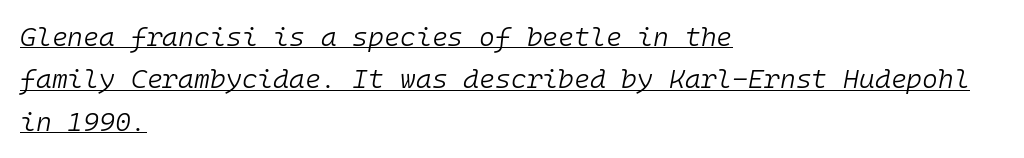
The image shows 27 px text type, italic (leaning right); set left-aligned, normal line spacing (1.57x), normal letter spacing, underlined.
